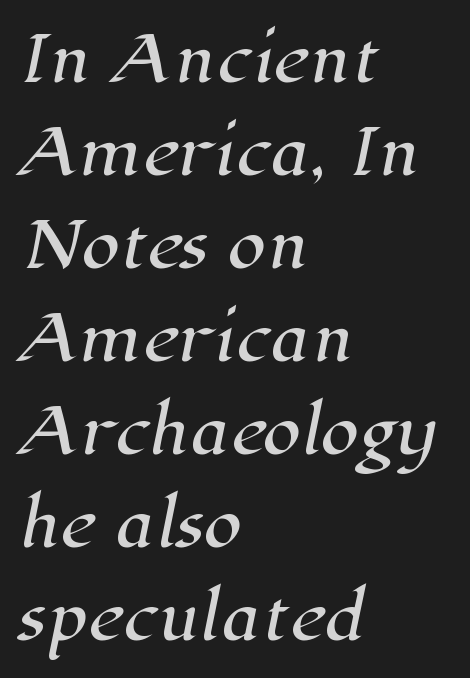
Glyph-to-glyph distance matches everyday printed text. Every row of glyphs begins at an identical x-position on the left. This rendering features lettering with no underline. Regarding serifs, this sample has them. Think of a printed novel: that variable character pitch is what you see here. Compared with typical paragraphs, the rows here are spaced about the same.
